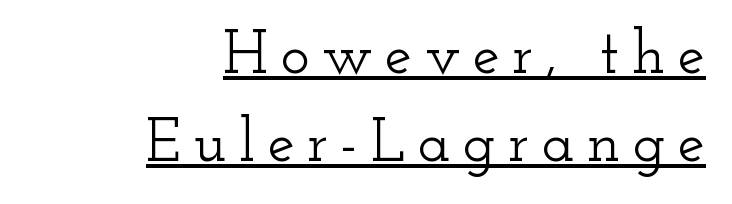
The image shows 61 px wide serif type, upright; set right-aligned, normal line spacing (1.44x), unusually wide letter spacing (+0.2 em), underlined; low stroke contrast and a small x-height.
